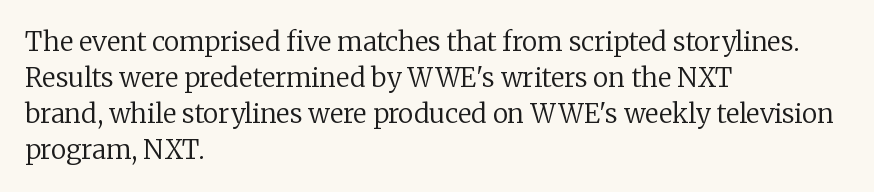
The image shows 26 px text type, upright; set left-aligned, normal line spacing (1.38x), normal letter spacing, not underlined.
